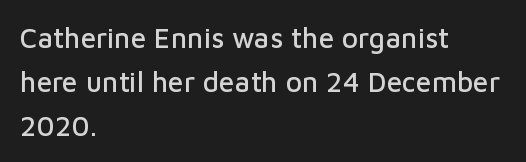
A typesetter would mark this as roman, not italic. The tracking reads as untouched default to a designer's eye. Compared with typical paragraphs, the rows here are spaced about the same. Examine the stroke ends and you'll find no serifs. Plain, unruled lines of type. The ragged edge is on the right, which tells us the setting is flush left.
